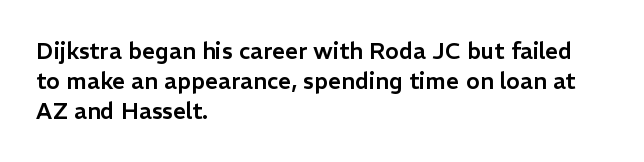
The rendering keeps characters at their native spacing. The string is rendered with underlining switched off. It's the straight-up-and-down kind of type. The paragraph has a hard left edge and a soft right edge. One glance says typical: line gaps are just what's usual.
